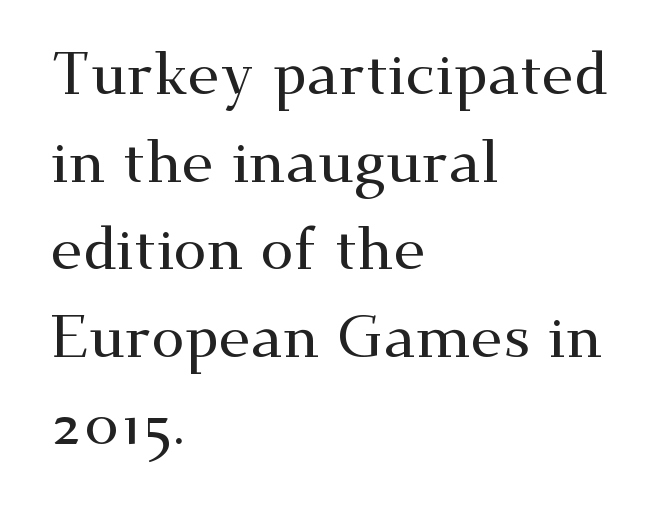
The image shows 60 px wide serif type, upright; set left-aligned, normal line spacing (1.46x), normal letter spacing, not underlined; medium stroke contrast and a small x-height.
